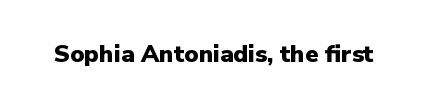
{"italic": "no", "bold": "yes", "underline": "no", "letter_spacing": "normal", "letter_spacing_em": 0.0, "glyph_px": 24}
